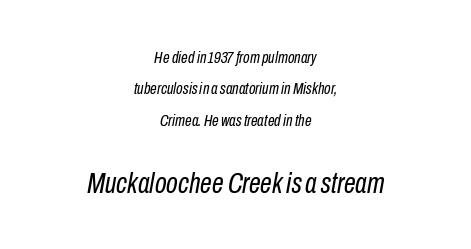
Q: Is the text bold? A: No.
Q: Is the text italic (slanted)? A: Yes, it leans right by about 10 degrees.
Q: Is the text underlined? A: No.
Q: How is the paragraph aligned? A: Centered.
Q: Is the spacing between letters normal or unusually wide? A: Normal.
Q: Which block of text is set in a larger size, the first (top) or the second (bottom)? A: The second (bottom) one.
Q: Width (condensed, normal, or wide)? A: Condensed.
Q: Stroke contrast? A: Low.
Q: x-height? A: Medium.
Q: Monospaced? A: No.
